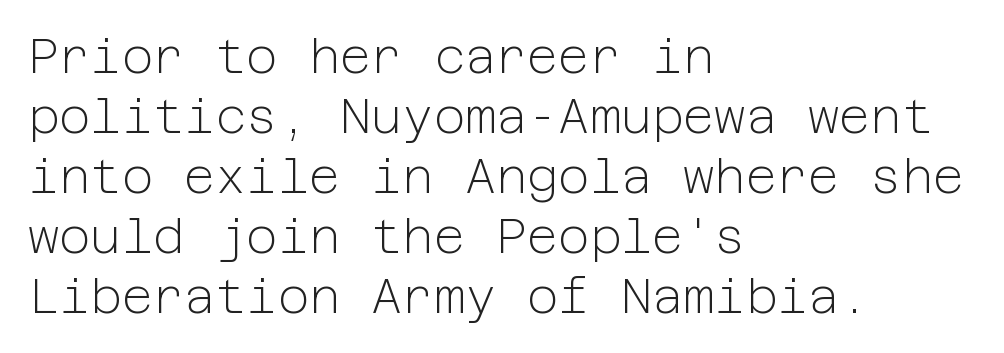
The image shows 48 px light sans-serif type, upright; set left-aligned, normal line spacing (1.25x), normal letter spacing, not underlined; low stroke contrast and a medium x-height.
